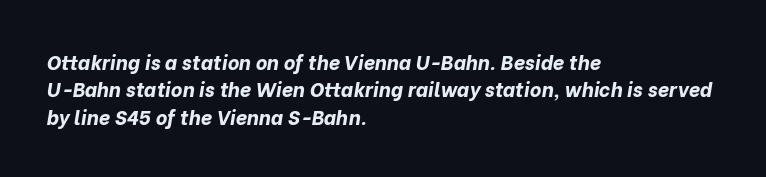
{"italic": "yes", "lean": "right", "slant_degrees": 10, "bold": "yes", "underline": "no", "align": "left", "line_spacing": "normal", "line_spacing_ratio": 1.37, "letter_spacing": "normal", "letter_spacing_em": 0.0, "glyph_px": 20}
